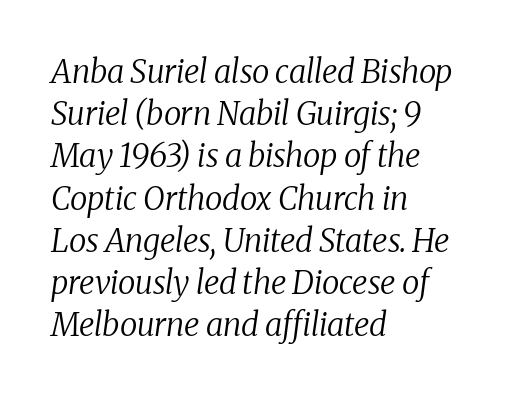
Each row of text sits above clean, open space. The type family on display is of the serif kind. A normal amount of white space separates one row of letters from the next. Think of a printed novel: that variable character pitch is what you see here. The characters are drawn with everyday or finer stroke widths.
